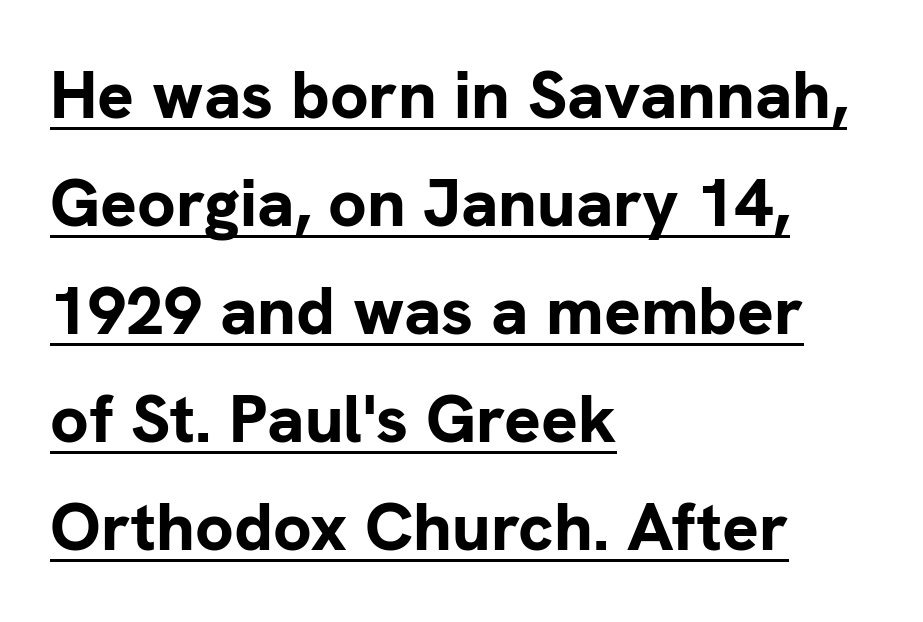
{"serif": "no", "italic": "no", "bold": "yes", "weight": "bold", "width": "normal", "stroke_contrast": "low", "x_height": "medium", "monospaced": "no", "underline": "yes", "align": "left", "line_spacing": "normal", "line_spacing_ratio": 1.59, "letter_spacing": "normal", "letter_spacing_em": 0.0, "glyph_px": 68}
